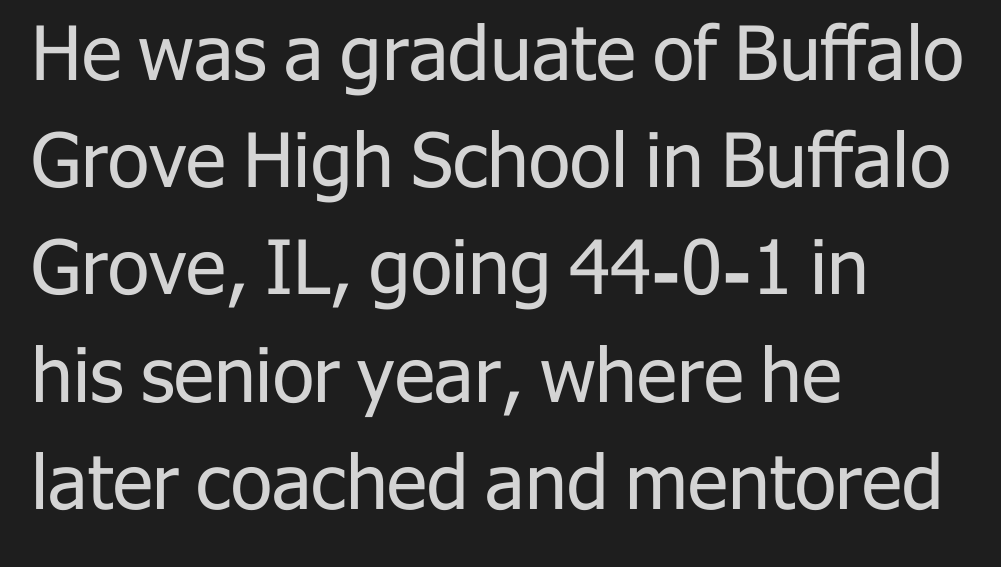
Q: Is the text bold? A: No.
Q: Is the text italic (slanted)? A: No, it is upright.
Q: Is the typeface a serif or a sans-serif typeface? A: Sans-serif.
Q: Is the text underlined? A: No.
Q: How is the paragraph aligned? A: Left-aligned.
Q: Is the spacing between letters normal or unusually wide? A: Normal.
Q: Is the spacing between lines tight, normal or loose? A: Normal.
Q: Width (condensed, normal, or wide)? A: Normal.
Q: Stroke contrast? A: Low.
Q: x-height? A: Medium.
Q: Monospaced? A: No.
